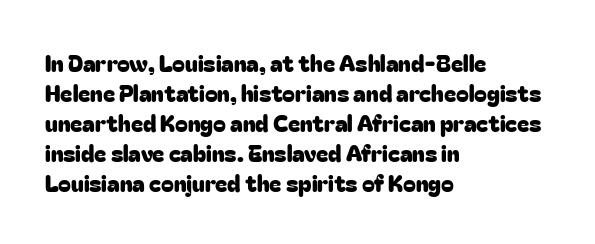
The image shows 23 px text type, upright; set left-aligned, normal line spacing (1.3x), normal letter spacing, not underlined.
